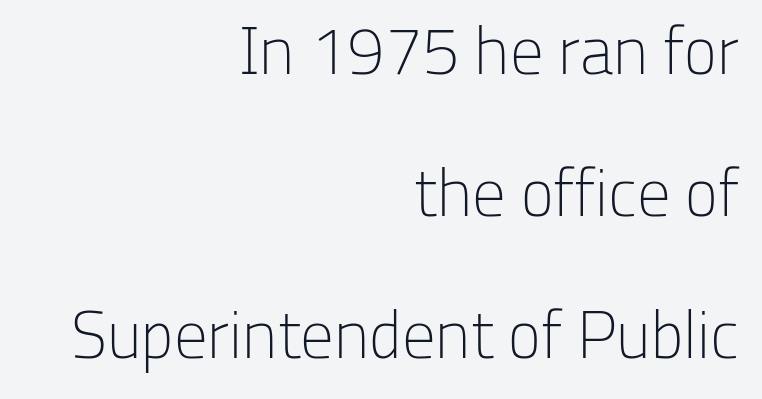
{"serif": "no", "italic": "no", "bold": "no", "weight": "light", "width": "normal", "stroke_contrast": "low", "x_height": "medium", "monospaced": "no", "underline": "no", "align": "right", "line_spacing": "loose", "line_spacing_ratio": 2.12, "letter_spacing": "normal", "letter_spacing_em": 0.0, "glyph_px": 67}
